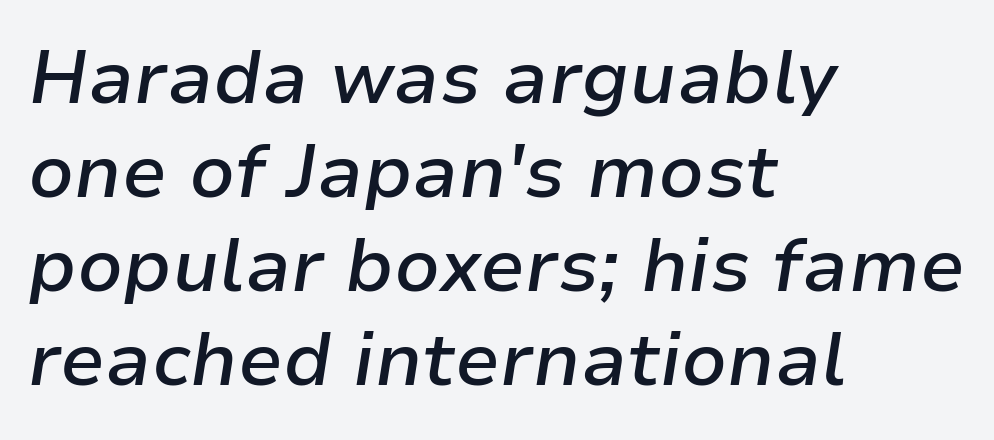
One glance says typical: line gaps are just what's usual. The letters advance in unequal steps, a hallmark of proportional type. Alignment: flush left. This sample uses plain, unmodified letter spacing. Bold? Not quite — semibold, heavier than regular but stopping short.
